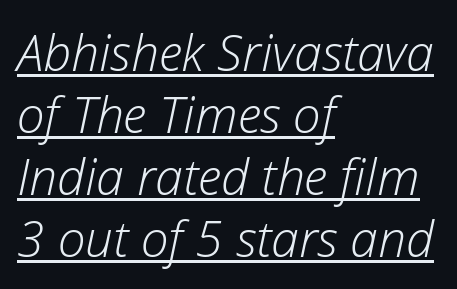
The image shows 50 px light type, italic (leaning right); set left-aligned, line spacing 1.24x, normal letter spacing, underlined; low stroke contrast and a medium x-height.
